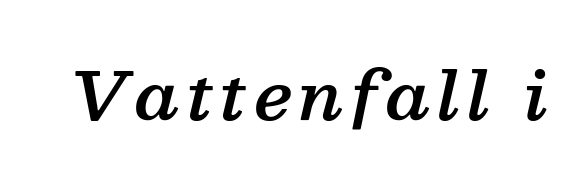
{"serif": "yes", "italic": "yes", "lean": "right", "slant_degrees": 13, "bold": "semi", "weight": "semibold", "width": "normal", "stroke_contrast": "medium", "x_height": "medium", "monospaced": "no", "underline": "no", "glyph_px": 66}
